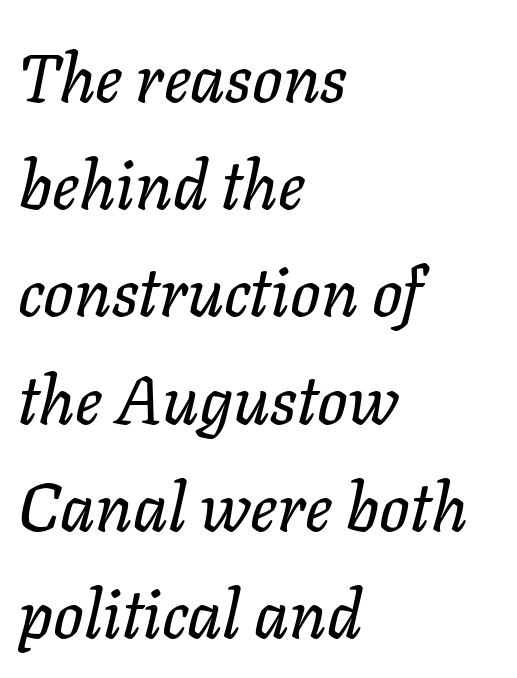
This sample has the flowing, uneven cadence of proportional lettering. Descenders are the only things crossing below the line. Style check: oblique. Short note: letters normally spaced. If you drew a ruler down the left edge, every line would touch it.
